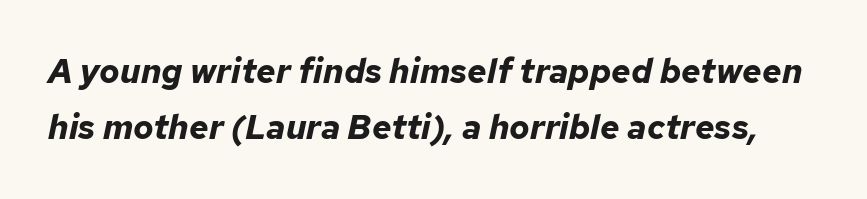
The rendering applies a slant to the glyphs. The strip under each line holds only bare page. What weight is shown? A full bold with thick strokes. The passage shown is typed in a proportional face where columns would drift. Students, observe: this is what conventionally led text looks like. Look at the tracking — it's just the regular setting, nothing added.
